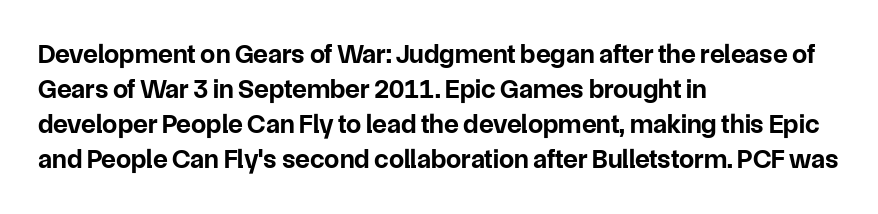
Is there much room between lines? A standard amount, neither cramped nor airy. Emphasis by weight is at full strength: bold. Each word holds together tightly as a unit, with standard inter-letter gaps. Rule under the text: the space is simply empty. Style check: upright. Does the copy run flush right? No — it runs flush left.
